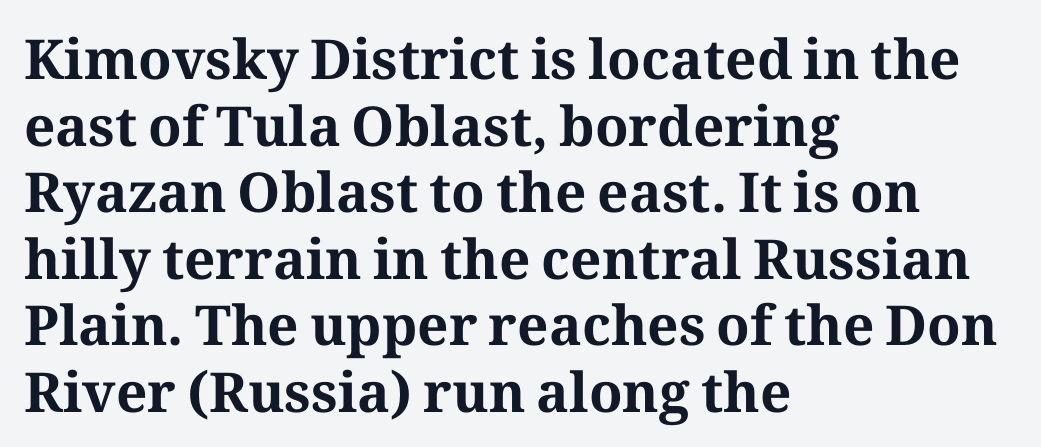
The typography opts for an upright posture over an oblique one. Descenders hang freely into open space. Each letter keeps its own natural width here, so spacing adapts to shape. A dark, heavy texture on the line: the type is bold. All the whitespace from short lines collects on the right. Regarding serifs, this sample has them.
